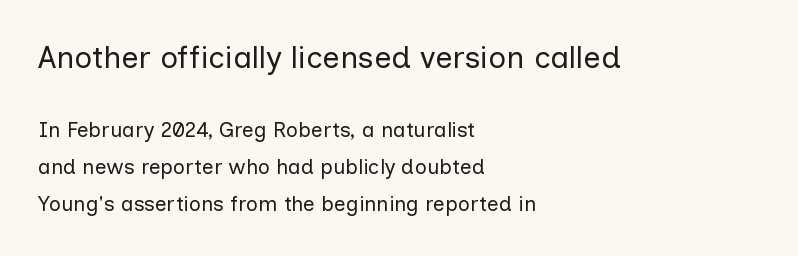
The passage shown is not underscored anywhere. It's the straight-up-and-down kind of type. Block one is the big one; block two sits smaller underneath. The cut favours lightness, reaching ordinary text weight at its darkest. Every row of glyphs begins at an identical x-position on the left. This is sans-serif lettering, the kind often seen on screens and signage.
